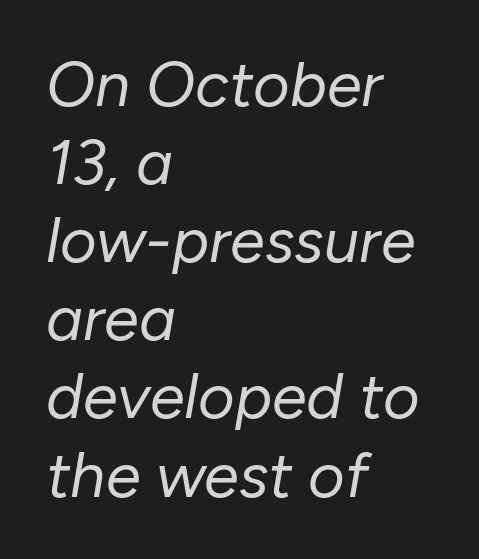
The image shows 63 px regular-weight type, italic (leaning right); set left-aligned, line spacing 1.24x, normal letter spacing, not underlined; low stroke contrast and a medium x-height.
